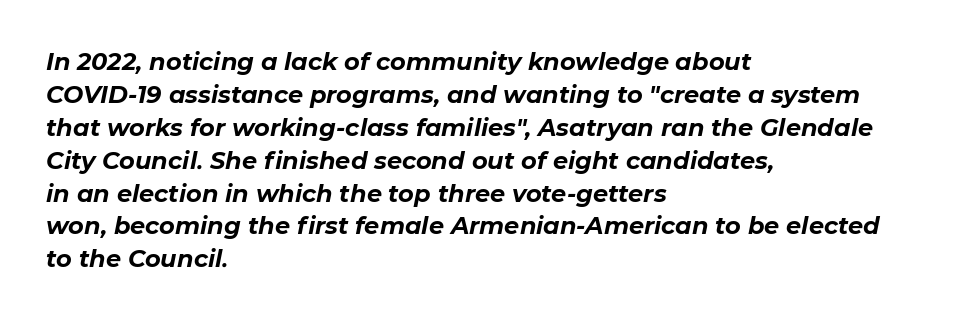
Typesetter's note: full bold, strokes at maximum text heaviness. The specimen reads as italic at a glance. In CSS terms this would be text-align: left. Anything drawn beneath the words? Only blank space. The rows are spaced the way most documents space them.
